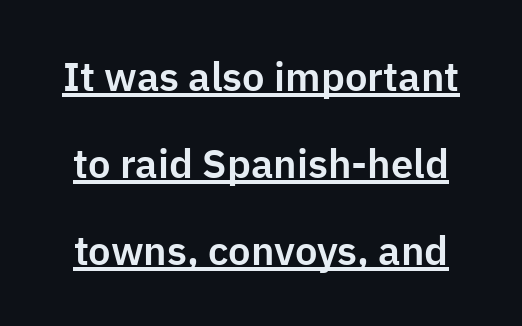
The image shows 40 px sans-serif type, upright; set loose line spacing (2.17x), normal letter spacing, underlined; low stroke contrast and a medium x-height.
